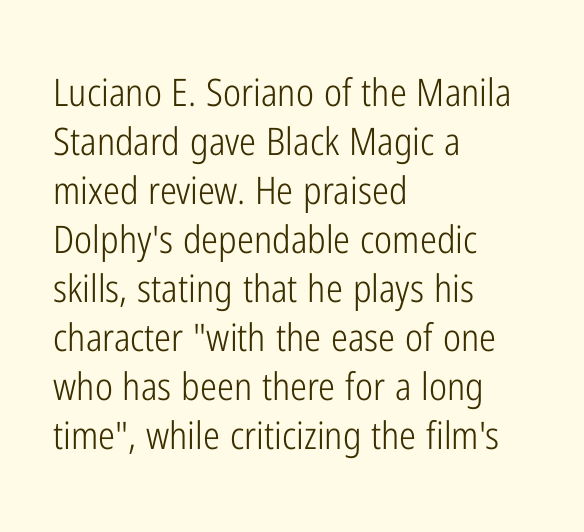
Q: Is the text bold? A: No.
Q: Is the text italic (slanted)? A: No, it is upright.
Q: Is the typeface a serif or a sans-serif typeface? A: Sans-serif.
Q: Is the text underlined? A: No.
Q: How is the paragraph aligned? A: Left-aligned.
Q: Is the spacing between letters normal or unusually wide? A: Normal.
Q: Is the spacing between lines tight, normal or loose? A: Normal.
Q: Width (condensed, normal, or wide)? A: Condensed.
Q: Stroke contrast? A: Low.
Q: x-height? A: Medium.
Q: Monospaced? A: No.
